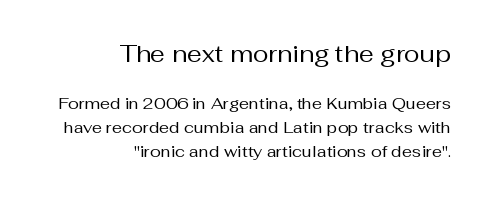
Q: Is the text bold? A: No.
Q: Is the text italic (slanted)? A: No, it is upright.
Q: Is the text underlined? A: No.
Q: How is the paragraph aligned? A: Right-aligned.
Q: Is the spacing between letters normal or unusually wide? A: Normal.
Q: Is the spacing between lines tight, normal or loose? A: Normal.
Q: Which block of text is set in a larger size, the first (top) or the second (bottom)? A: The first (top) one.
